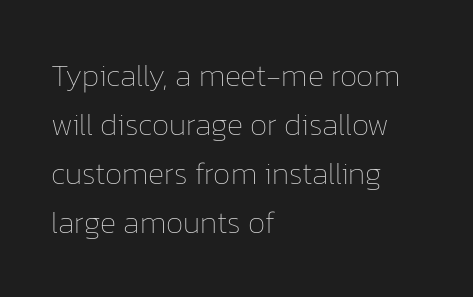
The image shows 31 px thin type, upright; set left-aligned, normal line spacing (1.58x), normal letter spacing, not underlined; low stroke contrast and a medium x-height.
